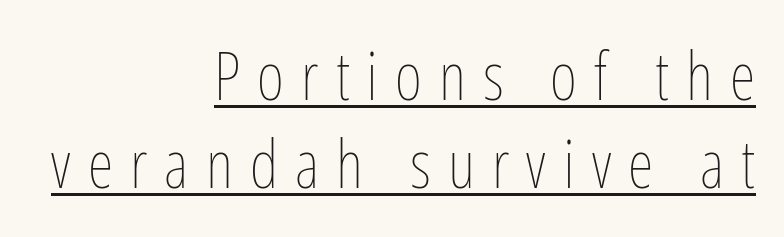
These lines have a slow, spaced-out rhythm from letter to letter. The passage shown stacks its lines at a standard gap. A typesetter would call this proportional, since set widths differ per character. The letters look calm and open, with moderate or lighter stems. A rule runs beneath these lines of type. Where is the straight margin? On the right.
